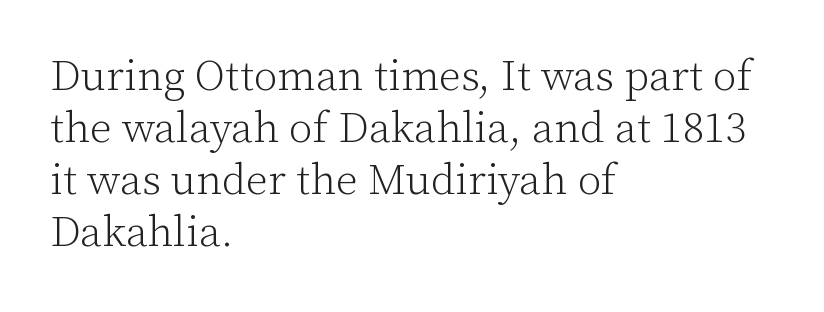
The image shows 43 px light serif type, upright; set left-aligned, line spacing 1.21x, normal letter spacing, not underlined; low stroke contrast and a medium x-height.
